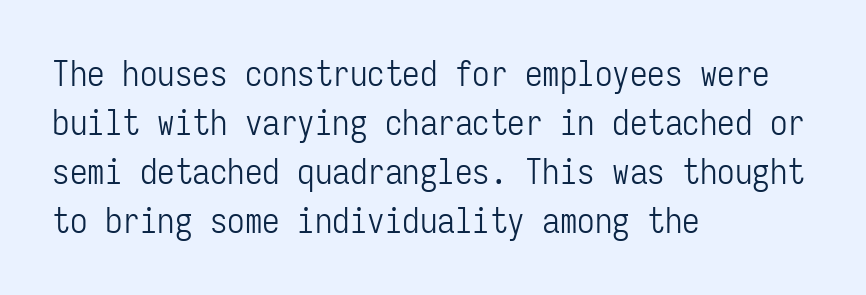
Q: Is the text bold? A: No.
Q: Is the text italic (slanted)? A: No, it is upright.
Q: Is the typeface a serif or a sans-serif typeface? A: Sans-serif.
Q: Is the text underlined? A: No.
Q: How is the paragraph aligned? A: Left-aligned.
Q: Is the spacing between letters normal or unusually wide? A: Normal.
Q: Is the spacing between lines tight, normal or loose? A: Normal.
Q: Width (condensed, normal, or wide)? A: Condensed.
Q: Stroke contrast? A: Low.
Q: x-height? A: Medium.
Q: Monospaced? A: Yes.
